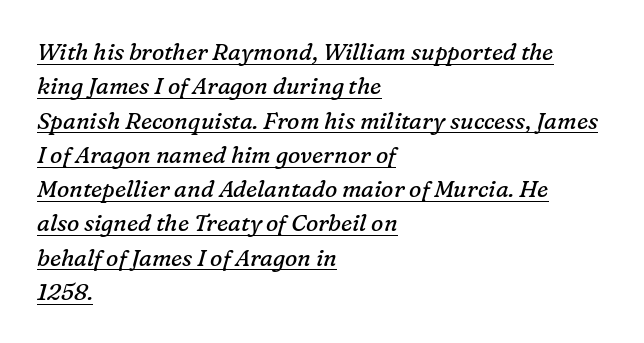
The image shows 23 px text type, italic (leaning right); set left-aligned, normal line spacing (1.49x), normal letter spacing, underlined.
